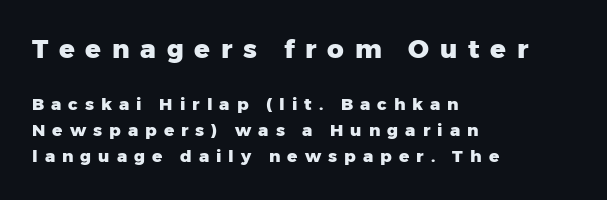
The sample has been set heavy, in full bold. Plain, unruled lines of type. Teacher's note: observe the even left margin — that is flush-left alignment. The first block has been scaled up relative to the second. The lines sit at an ordinary, default distance from one another. Characters remain perfectly vertical along every line.
